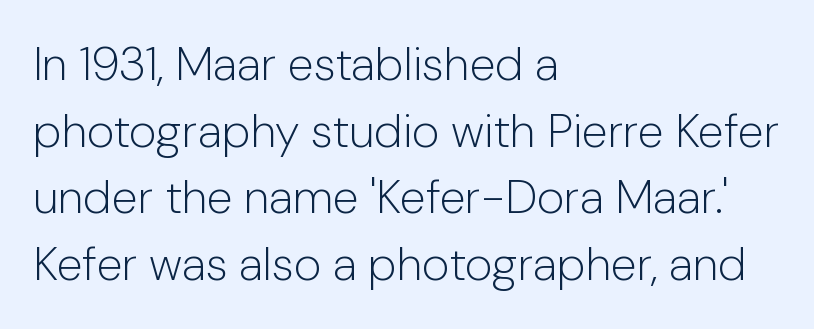
Q: Is the text bold? A: No.
Q: Is the text italic (slanted)? A: No, it is upright.
Q: Is the typeface a serif or a sans-serif typeface? A: Sans-serif.
Q: Is the text underlined? A: No.
Q: How is the paragraph aligned? A: Left-aligned.
Q: Is the spacing between letters normal or unusually wide? A: Normal.
Q: Is the spacing between lines tight, normal or loose? A: Normal.
Q: Width (condensed, normal, or wide)? A: Normal.
Q: Stroke contrast? A: Low.
Q: x-height? A: Medium.
Q: Monospaced? A: No.
